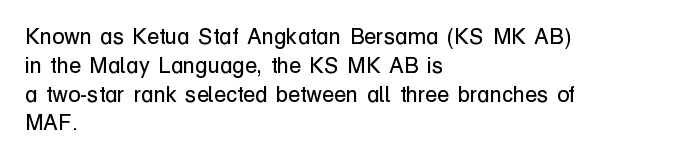
{"italic": "no", "bold": "no", "underline": "no", "align": "left", "line_spacing": "normal", "line_spacing_ratio": 1.31, "letter_spacing": "normal", "letter_spacing_em": 0.0, "glyph_px": 22}
